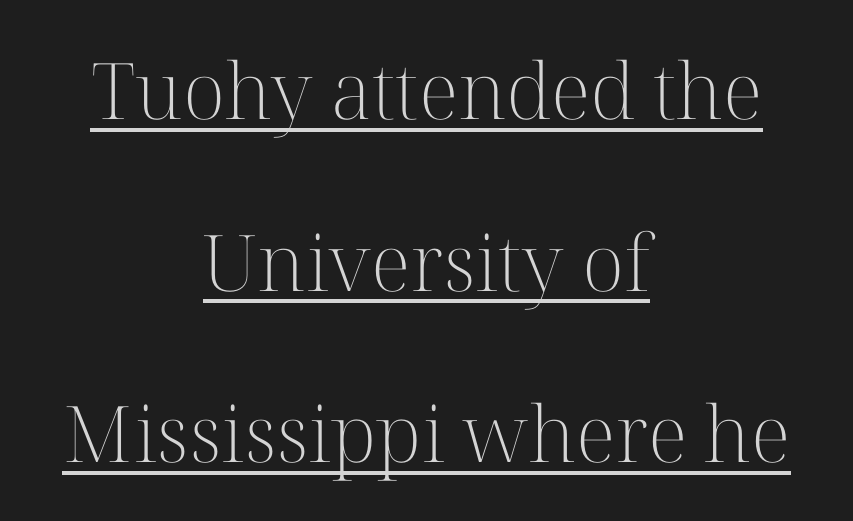
Type style note: has serifs. Character widths vary here, with narrow letters taking less room than wide ones. Inter-character spacing is left at the font's built-in metrics. Rendered with straight, roman letterforms. The face looks like a standard text weight, possibly lighter. A rule runs beneath these lines of type.
